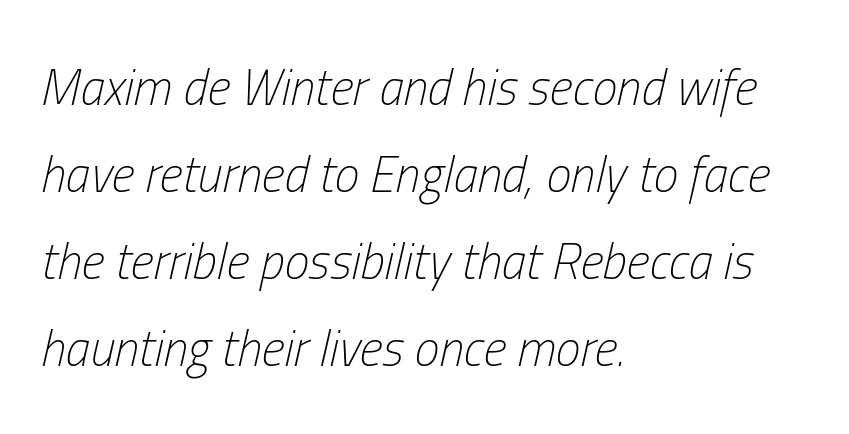
The rendering uses natural spacing where letterforms have individual widths. Casual observation: everything's shoved over to the left. The area under the type is left untouched. Notice how the stems are inclined rather than vertical — that's the hallmark of italics.
